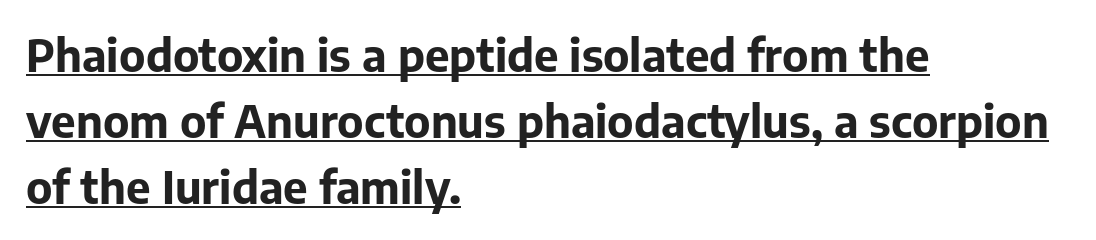
The image shows 44 px bold sans-serif type, upright; set left-aligned, normal line spacing (1.5x), normal letter spacing, underlined; low stroke contrast and a medium x-height.
